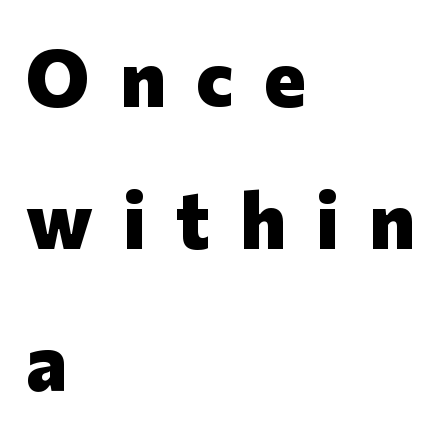
The image shows 79 px heavy sans-serif type, upright; set left-aligned, line spacing 1.8x, unusually wide letter spacing (+0.38 em), not underlined; low stroke contrast and a medium x-height.
